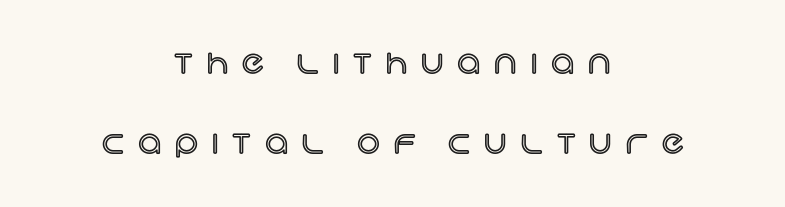
The string is rendered with underlining switched off. The block of text is sparse from top to bottom, with ample space between rows. Spacing verdict: proportional, widths tailored to each character. The passage is arranged like a title page — every line centered.
